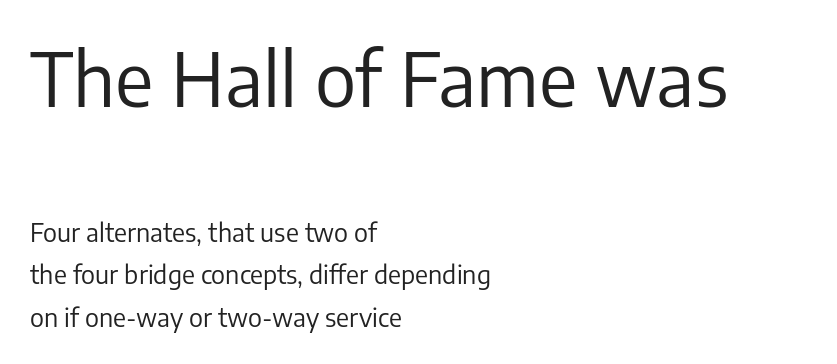
In CSS terms this would be text-align: left. Notice how the stems are strictly vertical — no italics here. Are there feet on the stems? There aren't — it's a sans. A typesetter would call this zero additional tracking.
